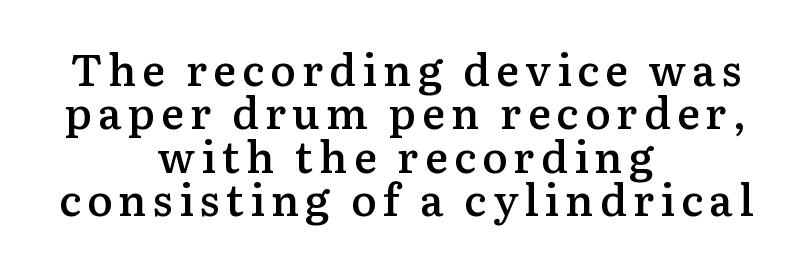
The image shows 43 px semibold serif type, upright; set centered, tight line spacing (1.01x), not underlined; medium stroke contrast and a medium x-height.
